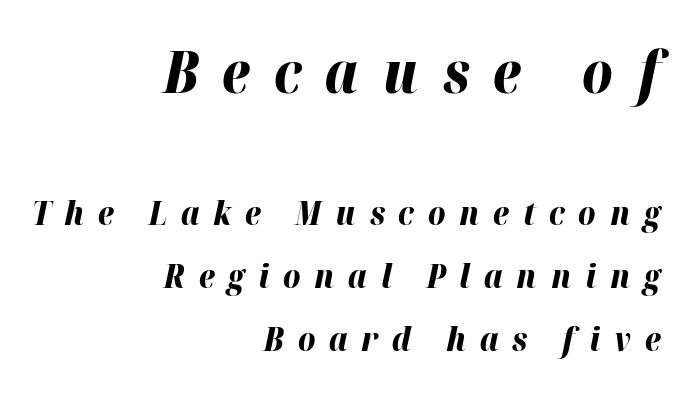
Q: Is the text bold? A: Yes.
Q: Is the text italic (slanted)? A: Yes, it leans right by about 12 degrees.
Q: Is the text underlined? A: No.
Q: How is the paragraph aligned? A: Right-aligned.
Q: Is the spacing between letters normal or unusually wide? A: Unusually wide.
Q: Is the spacing between lines tight, normal or loose? A: Loose.
Q: Which block of text is set in a larger size, the first (top) or the second (bottom)? A: The first (top) one.
Q: Width (condensed, normal, or wide)? A: Normal.
Q: Stroke contrast? A: High.
Q: x-height? A: Medium.
Q: Monospaced? A: No.
